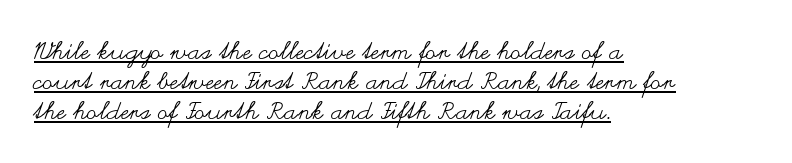
The image shows 24 px text type; set left-aligned, normal line spacing (1.25x), normal letter spacing, underlined.
